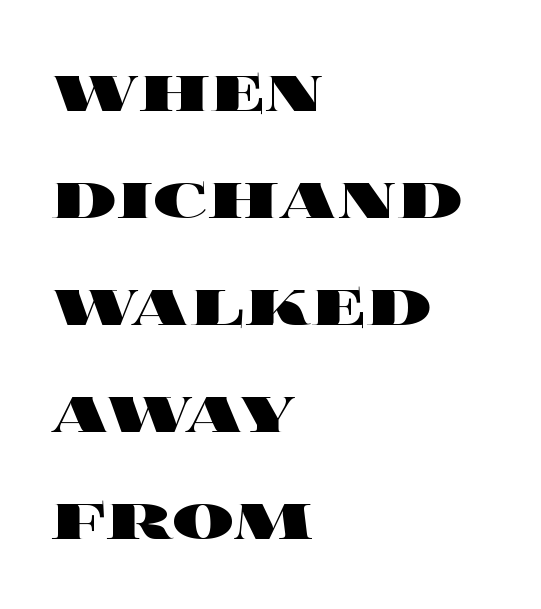
The image shows 77 px heavy, wide type, upright; set left-aligned, normal line spacing (1.39x), normal letter spacing, not underlined; a large x-height.
